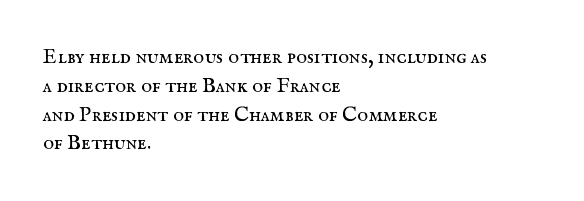
Q: Is the text bold? A: No.
Q: Is the text italic (slanted)? A: No, it is upright.
Q: Is the text underlined? A: No.
Q: How is the paragraph aligned? A: Left-aligned.
Q: Is the spacing between letters normal or unusually wide? A: Normal.
Q: Is the spacing between lines tight, normal or loose? A: Normal.
